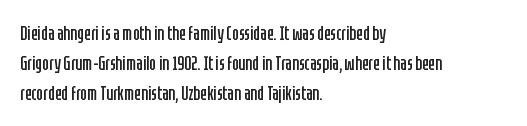
The image shows 20 px text type, upright; set left-aligned, normal line spacing (1.5x), normal letter spacing, not underlined.
